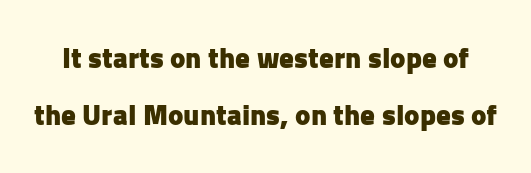
The image shows 29 px heavy sans-serif type, upright; set loose line spacing (1.97x), normal letter spacing, not underlined; low stroke contrast and a medium x-height.
